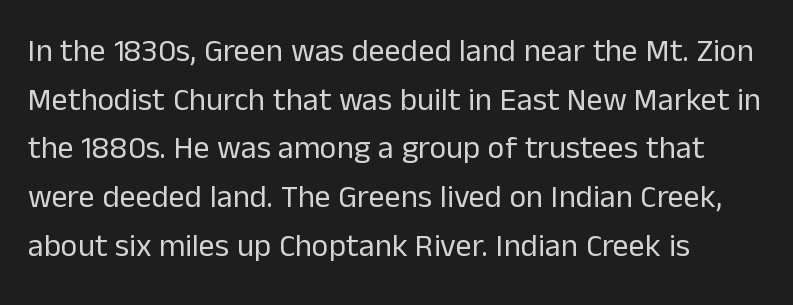
The image shows 32 px regular-weight sans-serif type, upright; set left-aligned, normal line spacing (1.52x), normal letter spacing, not underlined; low stroke contrast and a medium x-height.
